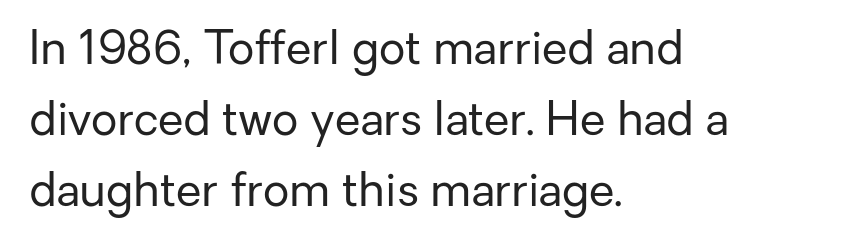
The image shows 46 px regular-weight sans-serif type, upright; set left-aligned, normal line spacing (1.54x), normal letter spacing, not underlined; low stroke contrast and a medium x-height.
